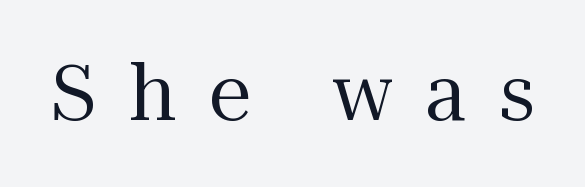
Letter spacing: wide. The letters stand upright; this is a roman face. The passage shown is not bold in any degree. The rendering uses natural spacing where letterforms have individual widths. Serifs: yes, visible at the terminals of the letterforms.
